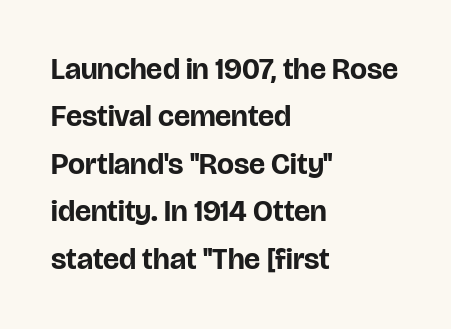
Nope, no serifs anywhere on these letters. Each row of text sits above clean, open space. Chunky letters — that's bold for sure. If you drew a line through each stem, it would be perfectly vertical. A typesetter would call this leading conventional body-copy spacing. In CSS terms this would be text-align: left.
